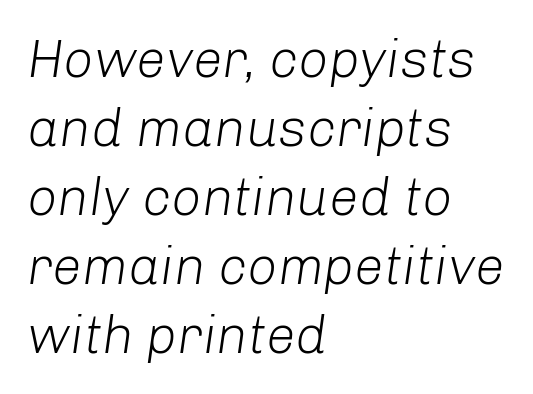
{"italic": "yes", "lean": "right", "slant_degrees": 8, "bold": "no", "weight": "light", "width": "normal", "stroke_contrast": "low", "x_height": "medium", "monospaced": "no", "underline": "no", "align": "left", "line_spacing": "normal", "line_spacing_ratio": 1.3, "letter_spacing": "normal", "letter_spacing_em": 0.0, "glyph_px": 53}
